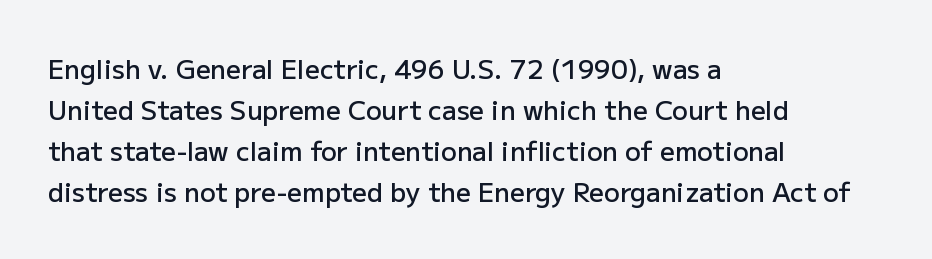
Bold? Not quite — semibold, heavier than regular but stopping short. In CSS terms this would be text-align: left. Does extra space separate the letters? No, they use regular spacing. How would I describe the line gaps? Plain and ordinary. Unlike italic type, these characters show no tilt at all. Honestly, there is no underline to notice here at all.
